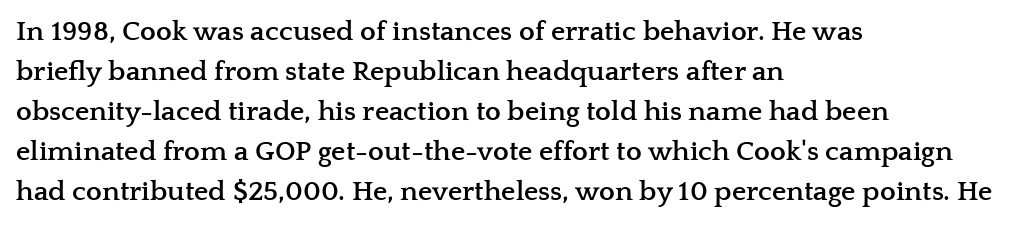
The letters stand straight up with perfectly vertical stems. Quick note: underline off. Nobody touched the tracking dial on this one. Leftover space on each line is placed entirely after the last word. This rendering employs a face with finishing strokes, i.e., a serif.
